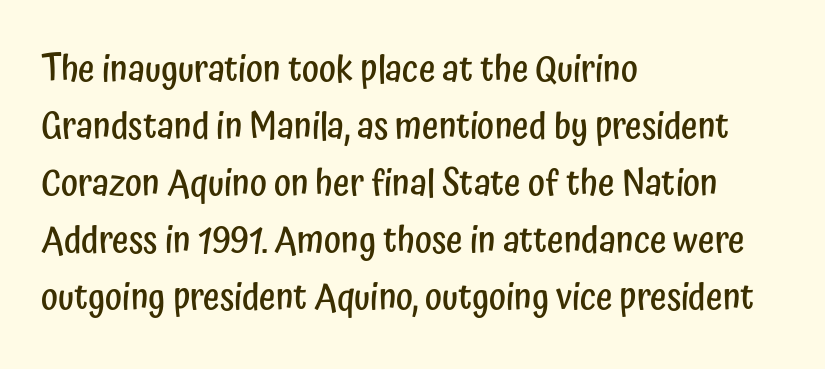
Q: Is the text bold? A: Semi-bold.
Q: Is the text italic (slanted)? A: No, it is upright.
Q: Is the typeface a serif or a sans-serif typeface? A: Sans-serif.
Q: Is the text underlined? A: No.
Q: How is the paragraph aligned? A: Left-aligned.
Q: Is the spacing between letters normal or unusually wide? A: Normal.
Q: Is the spacing between lines tight, normal or loose? A: Normal.
Q: Width (condensed, normal, or wide)? A: Condensed.
Q: Stroke contrast? A: Low.
Q: x-height? A: Medium.
Q: Monospaced? A: No.
